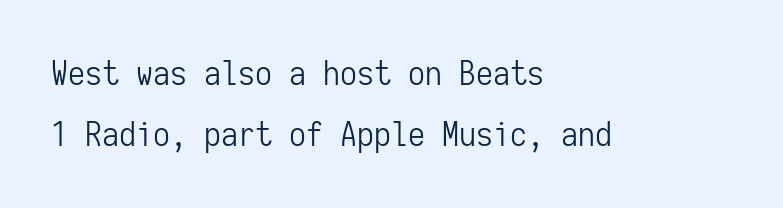
{"serif": "no", "italic": "no", "bold": "no", "weight": "light", "width": "condensed", "stroke_contrast": "low", "x_height": "medium", "monospaced": "yes", "underline": "no", "align": "left", "line_spacing_ratio": 1.8, "letter_spacing": "normal", "letter_spacing_em": 0.0, "glyph_px": 34}
